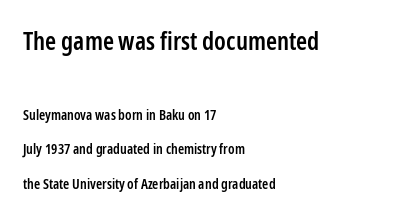
These lines stand farther apart than default settings would place them. Lines of text with bare space underneath. Caption: standard tracking, unaltered. Block one is the big one; block two sits smaller underneath. Students, this is semibold: more ink than regular, less than bold.
